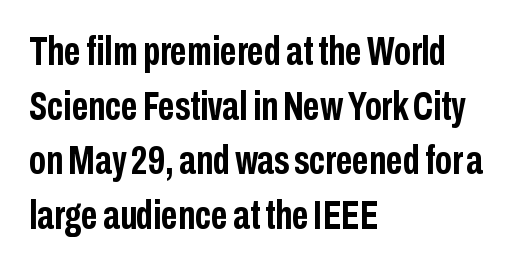
{"serif": "no", "italic": "no", "bold": "yes", "weight": "semibold", "width": "condensed", "stroke_contrast": "low", "x_height": "medium", "monospaced": "no", "underline": "no", "align": "left", "line_spacing": "normal", "line_spacing_ratio": 1.33, "letter_spacing": "normal", "letter_spacing_em": 0.0, "glyph_px": 41}
